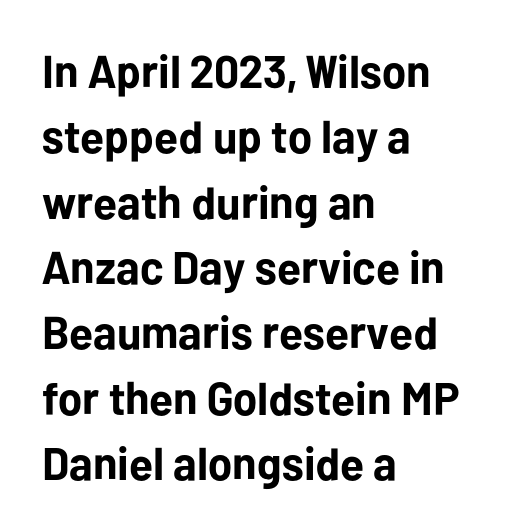
The image shows 46 px bold sans-serif type, upright; set left-aligned, normal line spacing (1.42x), normal letter spacing, not underlined; low stroke contrast and a medium x-height.
